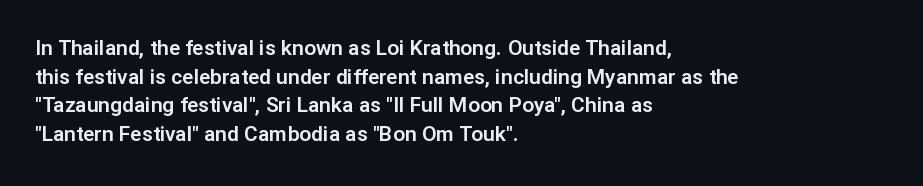
The rendering keeps characters at their native spacing. Does the lettering tilt? It doesn't — this is upright. Descender tails drop into unmarked territory. The lines sit at an ordinary, default distance from one another. One-word summary of the alignment: left.
